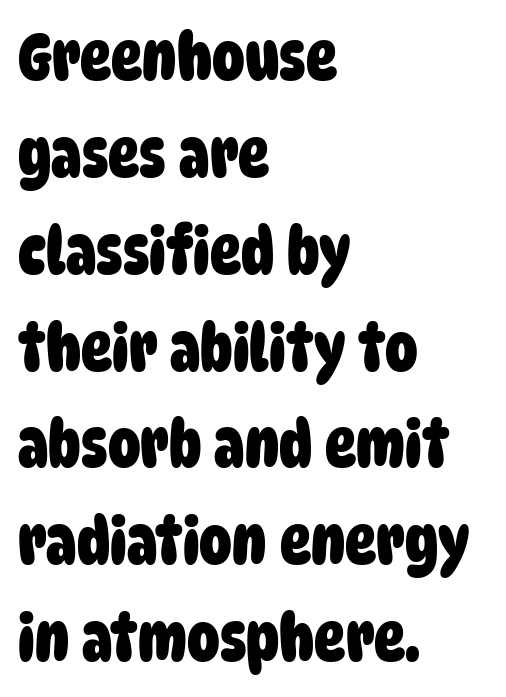
Standard letterfit; no display-style spreading of the glyphs. The glyphs have the mass of a bold cut. Proportional: the letters do not fall into vertical columns. This rendering features lettering with no underline. These lines sit exactly where default settings would place them. The rag falls on the right side of this text block.
